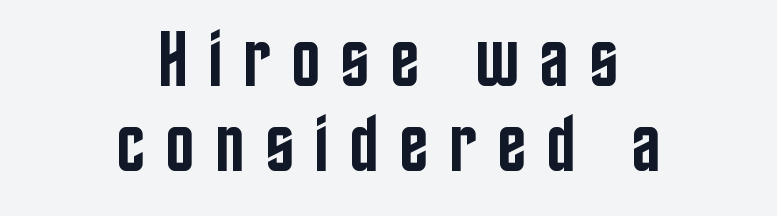
Q: Is the text bold? A: Semi-bold.
Q: Is the text italic (slanted)? A: No, it is upright.
Q: Is the typeface a serif or a sans-serif typeface? A: Sans-serif.
Q: Is the text underlined? A: No.
Q: How is the paragraph aligned? A: Centered.
Q: Is the spacing between letters normal or unusually wide? A: Unusually wide.
Q: Is the spacing between lines tight, normal or loose? A: Tight.
Q: Width (condensed, normal, or wide)? A: Condensed.
Q: Stroke contrast? A: Low.
Q: x-height? A: Large.
Q: Monospaced? A: No.
